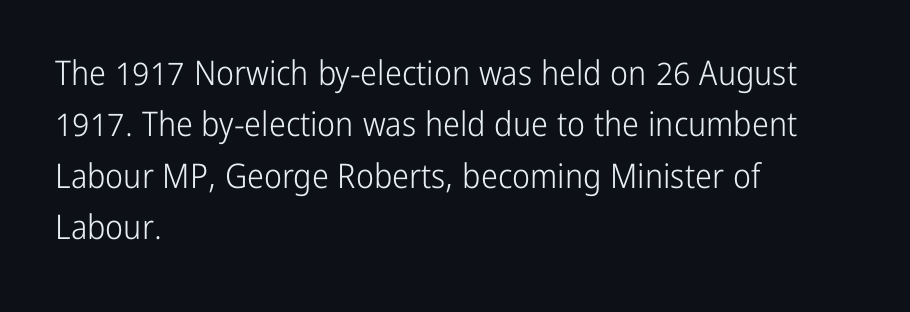
{"serif": "no", "italic": "no", "bold": "no", "weight": "light", "width": "condensed", "stroke_contrast": "low", "x_height": "medium", "monospaced": "no", "underline": "no", "align": "left", "line_spacing": "normal", "line_spacing_ratio": 1.51, "letter_spacing": "normal", "letter_spacing_em": 0.0, "glyph_px": 34}
